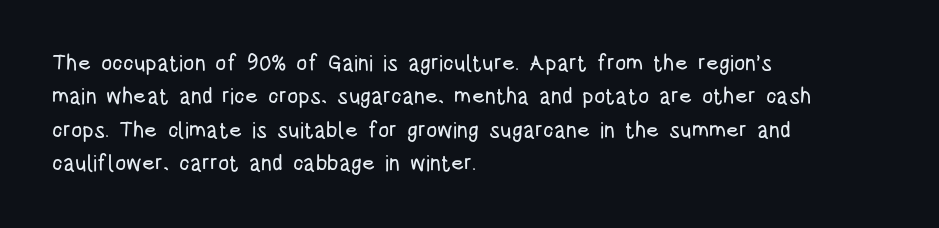
The image shows 22 px text type, upright; set left-aligned, normal line spacing (1.52x), normal letter spacing, not underlined.
